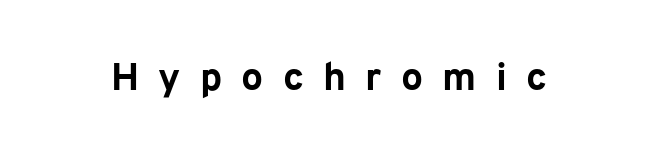
You can tell it's not italic because the verticals are truly vertical. Only glyphs here, with clear space below each row. On the weight axis this lands at bold, roughly 700. The passage shown has open, widely tracked lettering throughout. No feet cap the strokes, marking this as sans-serif type. Is this a fixed-width face? No — the glyphs have proportional, varying widths.
